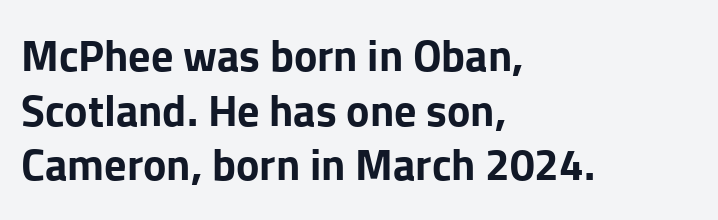
{"serif": "no", "italic": "no", "bold": "yes", "weight": "bold", "width": "normal", "stroke_contrast": "low", "x_height": "medium", "monospaced": "no", "underline": "no", "align": "left", "line_spacing_ratio": 1.24, "letter_spacing": "normal", "letter_spacing_em": 0.0, "glyph_px": 44}
